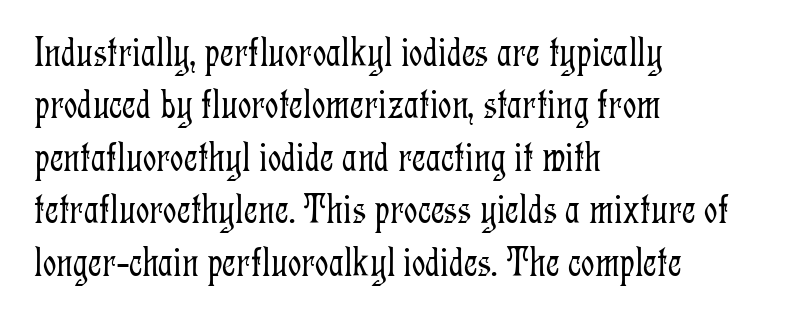
{"serif": "yes", "italic": "no", "bold": "no", "weight": "light", "width": "condensed", "stroke_contrast": "low", "x_height": "medium", "monospaced": "no", "underline": "no", "align": "left", "line_spacing": "normal", "line_spacing_ratio": 1.25, "letter_spacing": "normal", "letter_spacing_em": 0.0, "glyph_px": 42}
